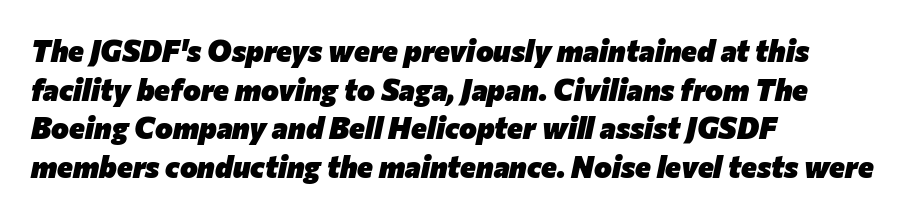
{"italic": "yes", "lean": "right", "slant_degrees": 12, "bold": "yes", "weight": "heavy", "width": "normal", "stroke_contrast": "low", "x_height": "medium", "monospaced": "no", "underline": "no", "align": "left", "line_spacing": "normal", "line_spacing_ratio": 1.29, "letter_spacing": "normal", "letter_spacing_em": 0.0, "glyph_px": 30}
